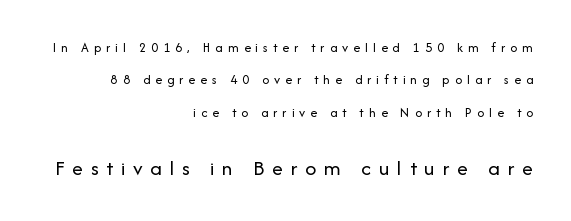
Which margin do the lines hug? The right one — the left edge is uneven. Here the glyphs are tracked loosely, breaking word shapes into spaced letters. In this sample the second text group is rendered at the bigger scale. Tall strokes in this sample are plumb rather than angled. Underline: absent. Regarding leading, the lines here are spaced well apart.
